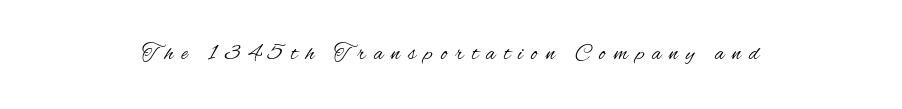
Only glyphs here, with clear space below each row. No extra ink here — the face is not bold. Letter spacing: wide.
